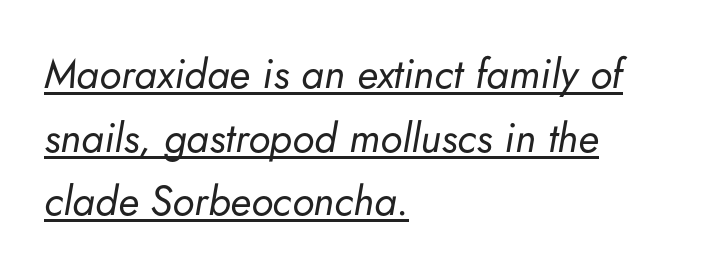
The image shows 41 px regular-weight type, italic (leaning right); set left-aligned, normal line spacing (1.55x), normal letter spacing, underlined; low stroke contrast and a small x-height.
